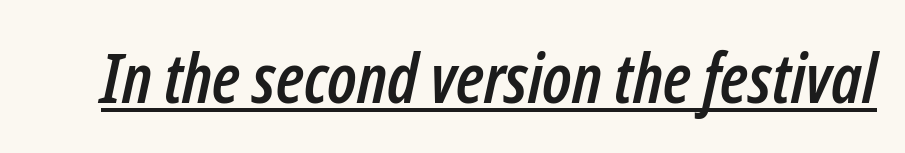
Q: Is the text italic (slanted)? A: Yes, it leans right by about 12 degrees.
Q: Is the text underlined? A: Yes.
Q: Is the spacing between letters normal or unusually wide? A: Normal.
Q: Width (condensed, normal, or wide)? A: Condensed.
Q: Stroke contrast? A: Low.
Q: x-height? A: Medium.
Q: Monospaced? A: No.
